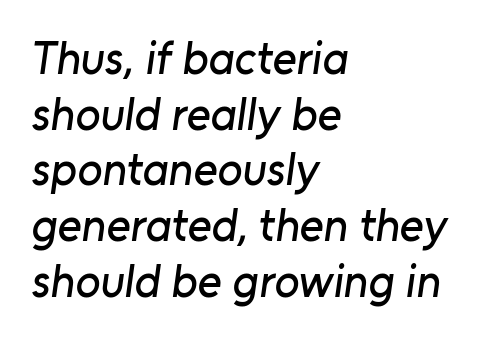
{"serif": "no", "width": "normal", "stroke_contrast": "low", "x_height": "medium", "monospaced": "no", "underline": "no", "align": "left", "line_spacing_ratio": 1.21, "letter_spacing": "normal", "letter_spacing_em": 0.0, "glyph_px": 46}
